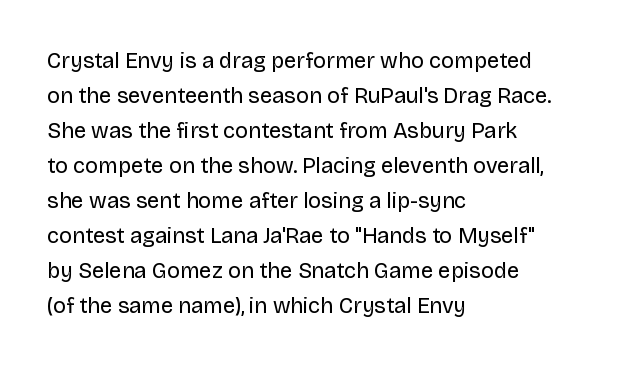
Q: Is the text bold? A: No.
Q: Is the text italic (slanted)? A: No, it is upright.
Q: Is the text underlined? A: No.
Q: How is the paragraph aligned? A: Left-aligned.
Q: Is the spacing between letters normal or unusually wide? A: Normal.
Q: Is the spacing between lines tight, normal or loose? A: Normal.
